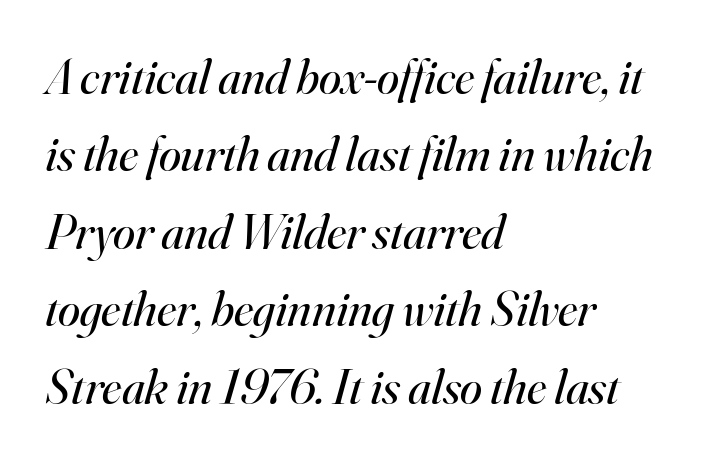
The image shows 50 px regular-weight serif type, italic (leaning right); set left-aligned, normal line spacing (1.55x), normal letter spacing, not underlined; high stroke contrast and a small x-height.
